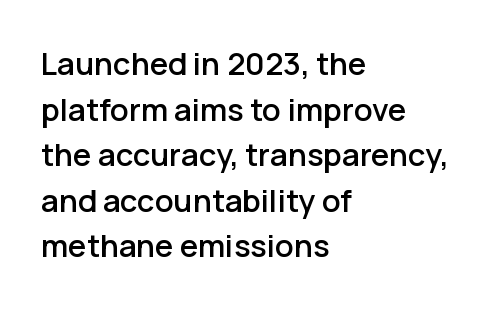
Q: Is the text italic (slanted)? A: No, it is upright.
Q: Is the typeface a serif or a sans-serif typeface? A: Sans-serif.
Q: Is the text underlined? A: No.
Q: How is the paragraph aligned? A: Left-aligned.
Q: Is the spacing between letters normal or unusually wide? A: Normal.
Q: Is the spacing between lines tight, normal or loose? A: Normal.
Q: Width (condensed, normal, or wide)? A: Normal.
Q: Stroke contrast? A: Low.
Q: x-height? A: Medium.
Q: Monospaced? A: No.
